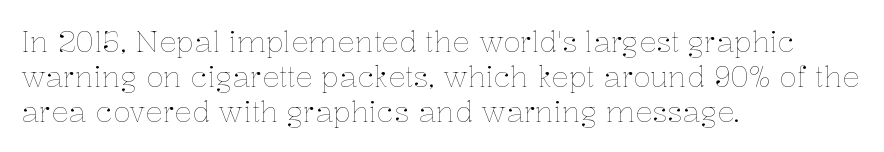
Q: Is the text bold? A: No.
Q: Is the text italic (slanted)? A: No, it is upright.
Q: Is the text underlined? A: No.
Q: How is the paragraph aligned? A: Left-aligned.
Q: Is the spacing between letters normal or unusually wide? A: Normal.
Q: Width (condensed, normal, or wide)? A: Normal.
Q: Stroke contrast? A: Low.
Q: x-height? A: Medium.
Q: Monospaced? A: No.
